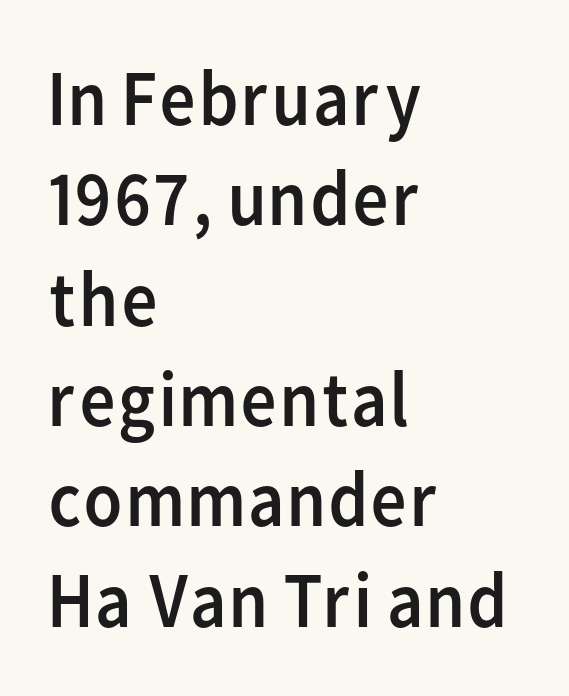
The image shows 79 px regular-weight sans-serif type, upright; set left-aligned, normal line spacing (1.27x), normal letter spacing, not underlined; low stroke contrast and a medium x-height.
